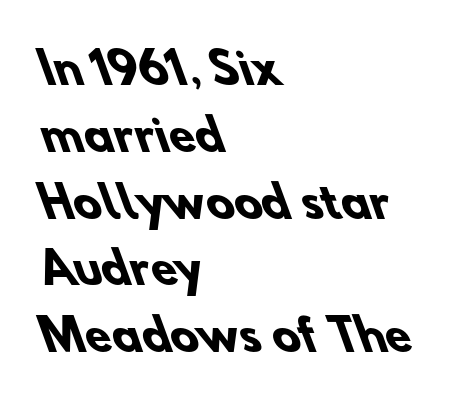
{"serif": "no", "bold": "yes", "weight": "heavy", "width": "normal", "stroke_contrast": "low", "x_height": "small", "monospaced": "no", "underline": "no", "align": "left", "line_spacing": "normal", "line_spacing_ratio": 1.59, "letter_spacing": "normal", "letter_spacing_em": 0.0, "glyph_px": 42}
